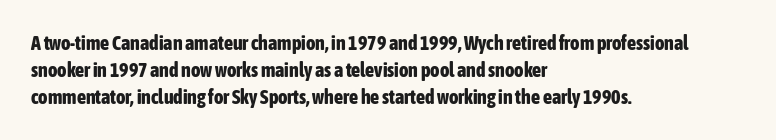
The image shows 20 px bold type, upright; set left-aligned, normal line spacing (1.34x), normal letter spacing, not underlined.
